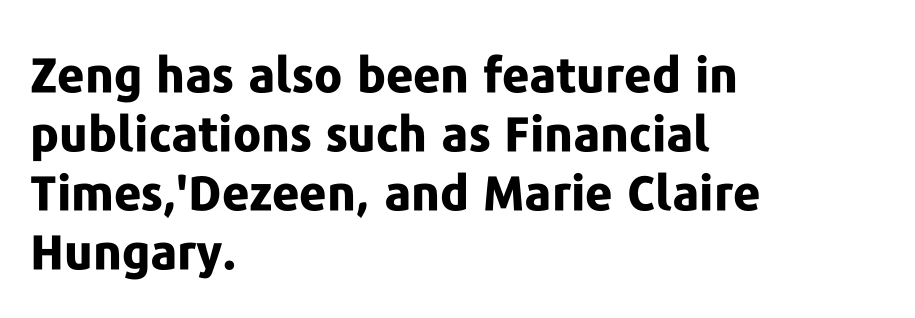
Q: Is the text bold? A: Yes.
Q: Is the text italic (slanted)? A: No, it is upright.
Q: Is the typeface a serif or a sans-serif typeface? A: Sans-serif.
Q: Is the text underlined? A: No.
Q: How is the paragraph aligned? A: Left-aligned.
Q: Is the spacing between letters normal or unusually wide? A: Normal.
Q: Width (condensed, normal, or wide)? A: Normal.
Q: Stroke contrast? A: Low.
Q: x-height? A: Medium.
Q: Monospaced? A: No.
